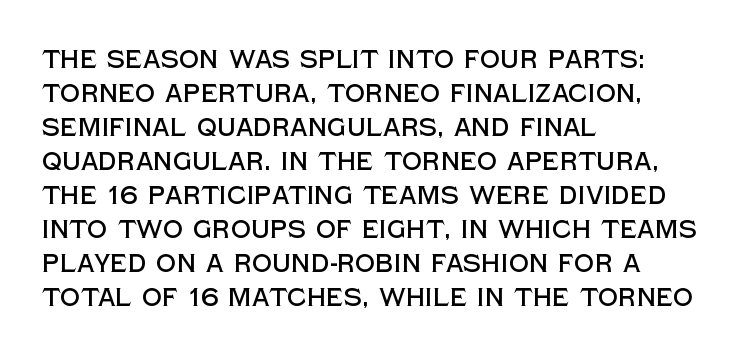
The image shows 25 px text type, upright; set left-aligned, normal line spacing (1.36x), normal letter spacing, not underlined.
